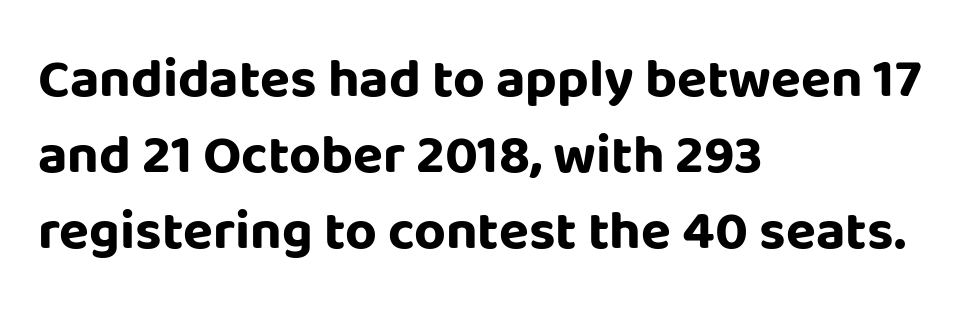
The image shows 55 px bold sans-serif type, upright; set left-aligned, normal line spacing (1.38x), normal letter spacing, not underlined; low stroke contrast and a large x-height.
